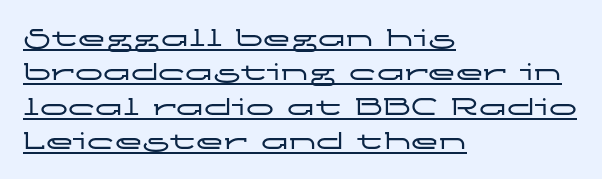
Q: Is the text italic (slanted)? A: No, it is upright.
Q: Is the typeface a serif or a sans-serif typeface? A: Sans-serif.
Q: Is the text underlined? A: Yes.
Q: How is the paragraph aligned? A: Left-aligned.
Q: Is the spacing between letters normal or unusually wide? A: Normal.
Q: Width (condensed, normal, or wide)? A: Wide.
Q: Stroke contrast? A: Low.
Q: x-height? A: Medium.
Q: Monospaced? A: No.
